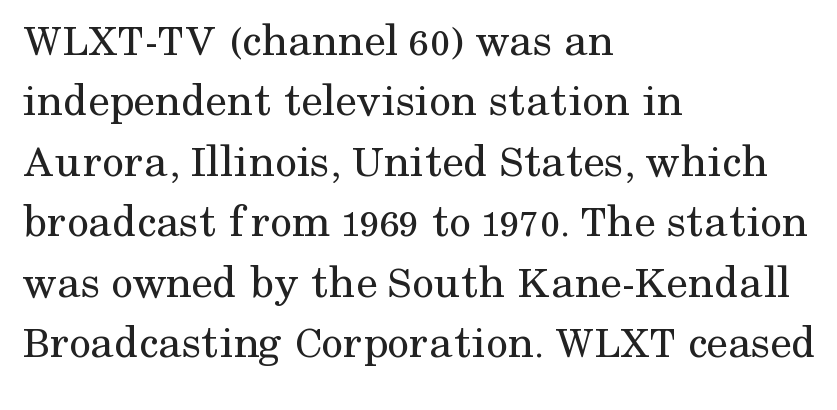
Q: Is the text bold? A: No.
Q: Is the text italic (slanted)? A: No, it is upright.
Q: Is the typeface a serif or a sans-serif typeface? A: Serif.
Q: Is the text underlined? A: No.
Q: How is the paragraph aligned? A: Left-aligned.
Q: Is the spacing between letters normal or unusually wide? A: Normal.
Q: Is the spacing between lines tight, normal or loose? A: Normal.
Q: Width (condensed, normal, or wide)? A: Normal.
Q: Stroke contrast? A: Medium.
Q: x-height? A: Medium.
Q: Monospaced? A: No.
